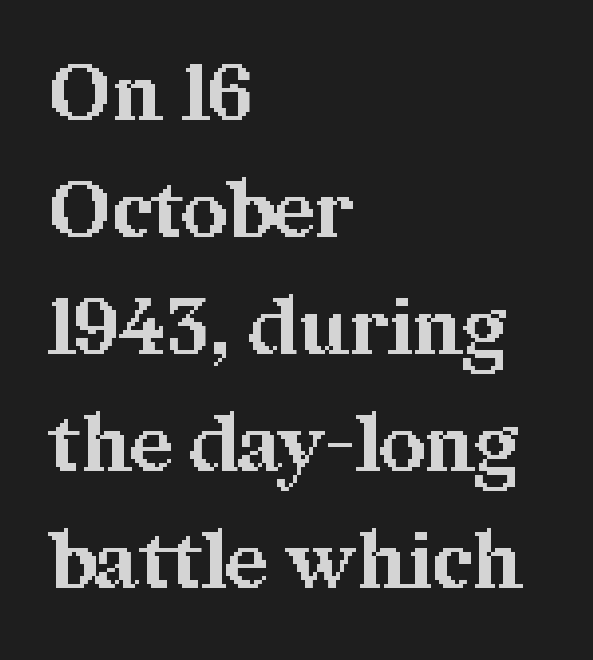
The image shows 79 px bold serif type, upright; set left-aligned, normal line spacing (1.48x), normal letter spacing, not underlined; medium stroke contrast and a medium x-height.
